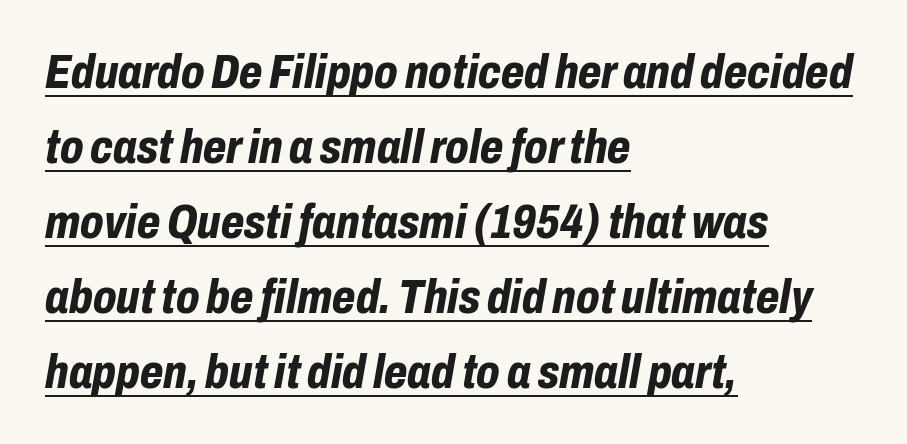
{"italic": "yes", "lean": "right", "slant_degrees": 10, "bold": "yes", "weight": "bold", "width": "condensed", "stroke_contrast": "low", "x_height": "medium", "monospaced": "no", "underline": "yes", "align": "left", "line_spacing": "normal", "line_spacing_ratio": 1.56, "letter_spacing": "normal", "letter_spacing_em": 0.0, "glyph_px": 48}
